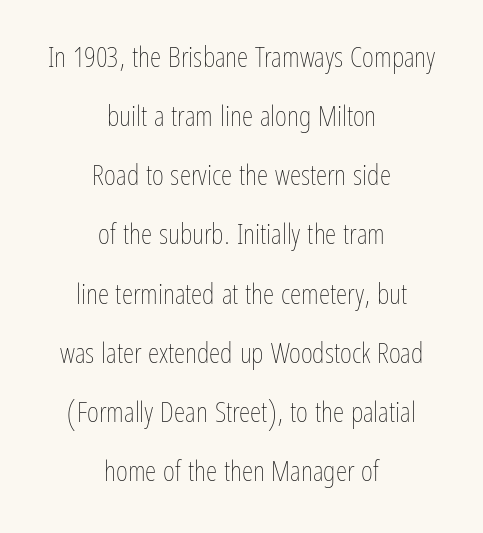
Reading down the column, the eye jumps a long way to each next line. The paragraph has two soft edges and a firm central axis. You can tell it's not italic because the verticals are truly vertical. This rendering leaves character spacing at its baseline value.
